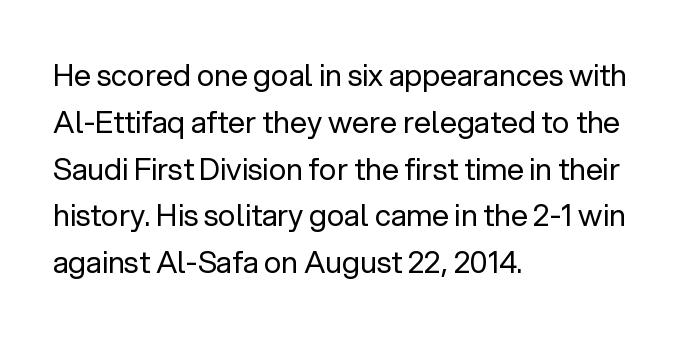
The image shows 30 px regular-weight sans-serif type, upright; set left-aligned, normal line spacing (1.56x), normal letter spacing, not underlined; low stroke contrast and a medium x-height.
